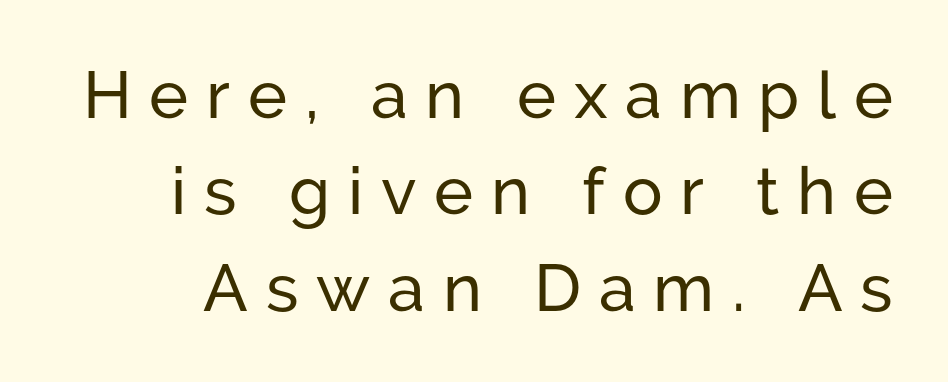
Q: Is the text italic (slanted)? A: No, it is upright.
Q: Is the typeface a serif or a sans-serif typeface? A: Sans-serif.
Q: Is the text underlined? A: No.
Q: Is the spacing between letters normal or unusually wide? A: Unusually wide.
Q: Is the spacing between lines tight, normal or loose? A: Normal.
Q: Width (condensed, normal, or wide)? A: Normal.
Q: Stroke contrast? A: Low.
Q: x-height? A: Medium.
Q: Monospaced? A: No.
